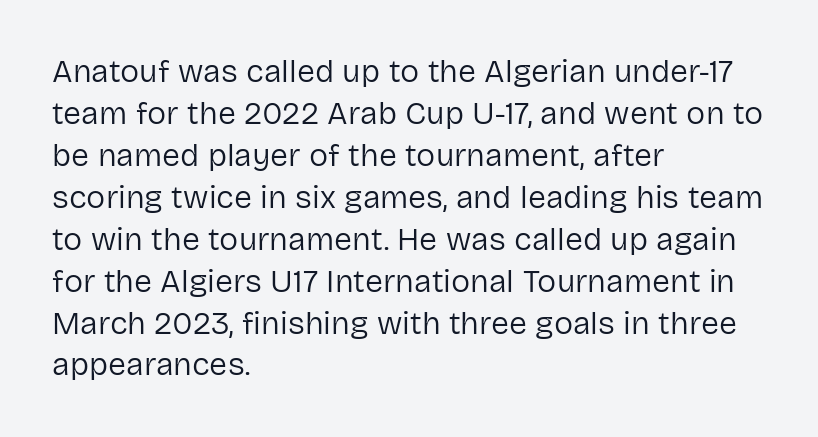
The image shows 32 px regular-weight sans-serif type, upright; set left-aligned, normal line spacing (1.31x), normal letter spacing, not underlined; low stroke contrast and a medium x-height.
